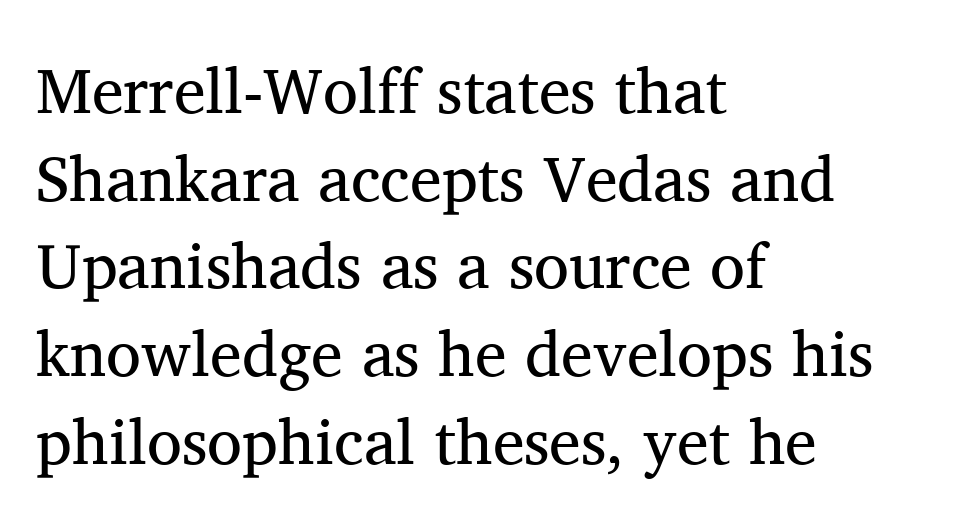
The lettering holds an erect, upright posture throughout. Summary of weight: not heavy and not bold. This sample is left-justified, so line endings fall wherever the words run out. Rows of type keep a routine distance in the vertical direction.
